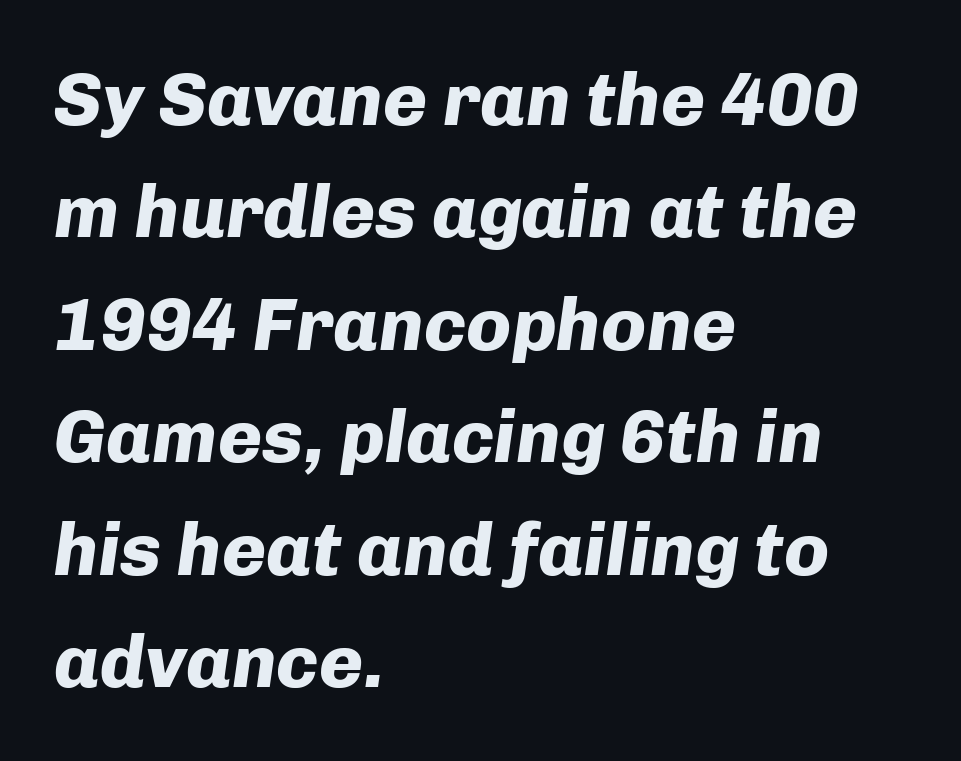
{"italic": "yes", "lean": "right", "slant_degrees": 8, "bold": "yes", "weight": "heavy", "width": "normal", "stroke_contrast": "low", "x_height": "medium", "monospaced": "no", "underline": "no", "align": "left", "line_spacing": "normal", "line_spacing_ratio": 1.5, "letter_spacing": "normal", "letter_spacing_em": 0.0, "glyph_px": 75}
